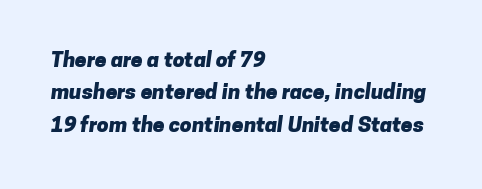
{"bold": "yes", "underline": "no", "align": "left", "line_spacing": "normal", "line_spacing_ratio": 1.54, "letter_spacing": "normal", "letter_spacing_em": 0.0, "glyph_px": 21}
